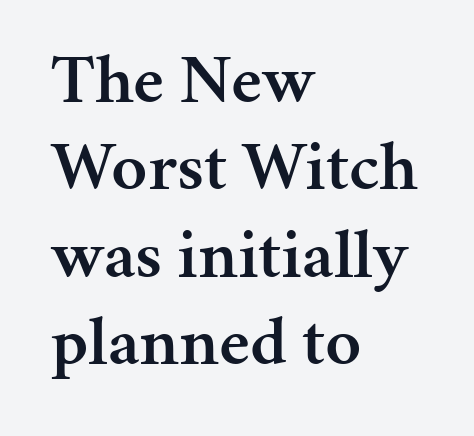
The image shows 70 px semibold serif type, upright; set left-aligned, normal line spacing (1.25x), normal letter spacing, not underlined; medium stroke contrast and a medium x-height.
